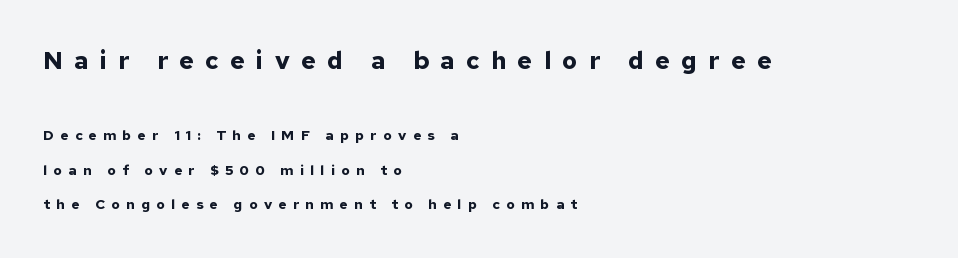
Pretty heavy lettering here — definitely bold. Glance below the letters and you will spot only blank space. Size hierarchy here favors the leading block over the trailing one. The typesetter chose a ragged-right arrangement here. The passage shown has open, widely tracked lettering throughout. How would I describe the line gaps? Wide and relaxed.
